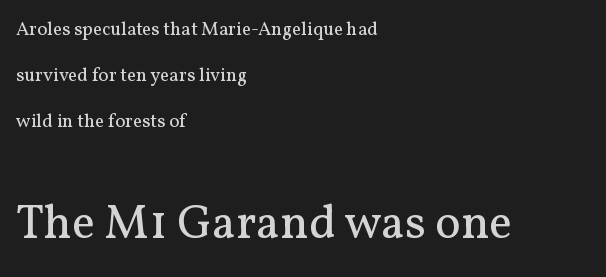
Q: Is the text bold? A: No.
Q: Is the text italic (slanted)? A: No, it is upright.
Q: Is the typeface a serif or a sans-serif typeface? A: Serif.
Q: Is the text underlined? A: No.
Q: How is the paragraph aligned? A: Left-aligned.
Q: Is the spacing between letters normal or unusually wide? A: Normal.
Q: Is the spacing between lines tight, normal or loose? A: Loose.
Q: Which block of text is set in a larger size, the first (top) or the second (bottom)? A: The second (bottom) one.
Q: Width (condensed, normal, or wide)? A: Normal.
Q: Stroke contrast? A: Medium.
Q: x-height? A: Medium.
Q: Monospaced? A: No.
